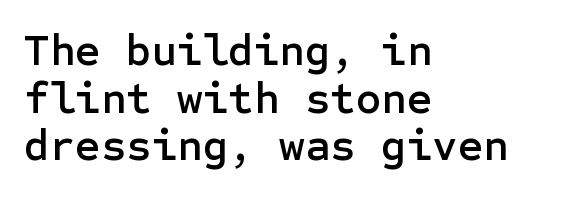
The block of text is dense from top to bottom, with scant space between rows. Nothing unusual about the tracking: characters are spaced as the font intends. Honestly, there is no underline to notice here at all. Tall strokes in this sample are plumb rather than angled. Left-aligned paragraph, ragged on the right. Nothing sits at the stroke ends, so this counts as sans-serif.
